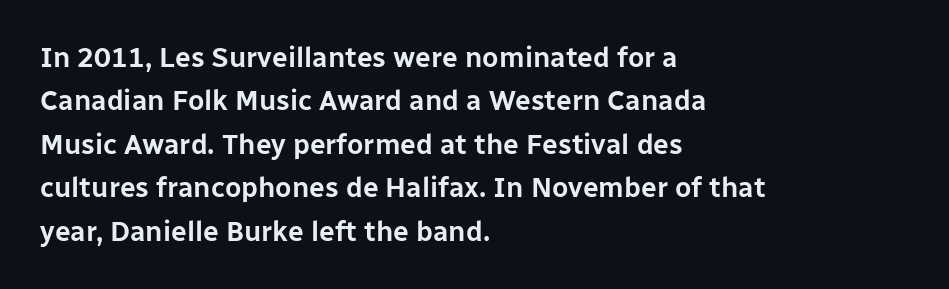
{"serif": "no", "italic": "no", "width": "normal", "stroke_contrast": "low", "x_height": "medium", "monospaced": "no", "underline": "no", "align": "left", "line_spacing": "normal", "line_spacing_ratio": 1.55, "letter_spacing": "normal", "letter_spacing_em": 0.0, "glyph_px": 28}
